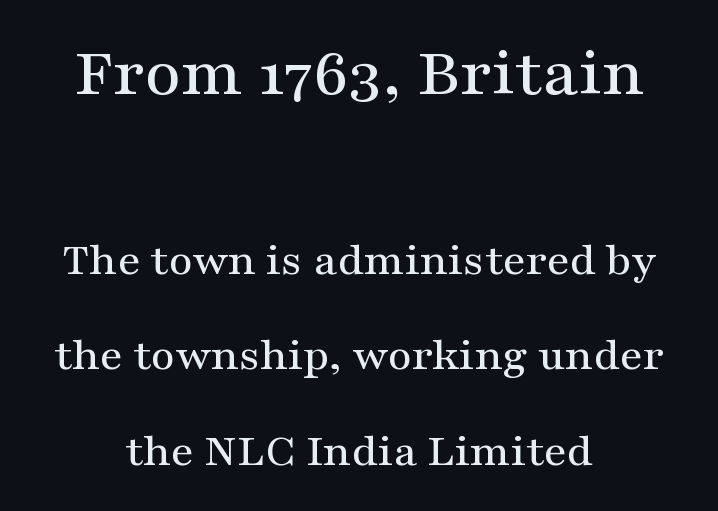
Looks like regular typesetting: each glyph gets only the width it needs. These lines stand farther apart than default settings would place them. Designer's note — italics off, roman on. Tracking here is standard; glyphs follow each other at the usual distance.
